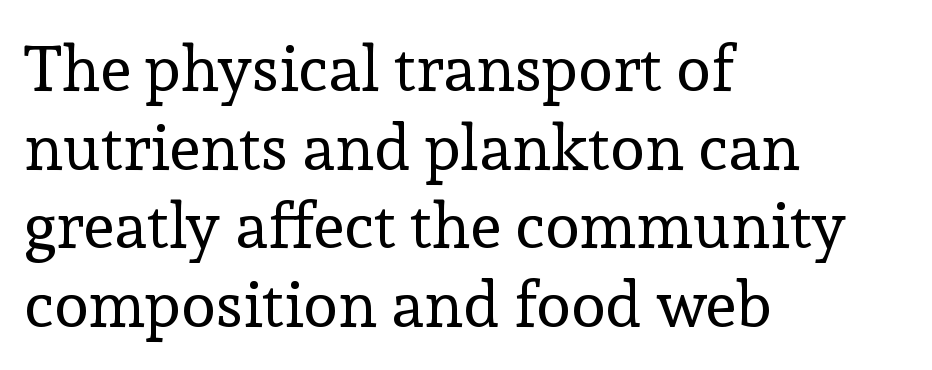
If you drew a line through each stem, it would be perfectly vertical. Is this a fixed-width face? No — the glyphs have proportional, varying widths. The font sits on the lighter half of the weight spectrum, regular included. I'd call this a serif setting — the letters wear small feet. Each row of text sits above clean, open space. The gaps between neighbouring characters are ordinary and unremarkable.
